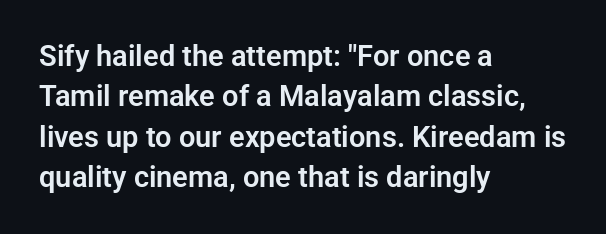
The image shows 29 px sans-serif type, upright; set left-aligned, normal line spacing (1.39x), normal letter spacing, not underlined; low stroke contrast and a medium x-height.
